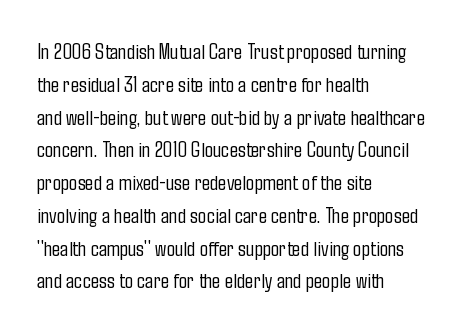
{"italic": "no", "bold": "no", "underline": "no", "align": "left", "line_spacing": "normal", "line_spacing_ratio": 1.49, "letter_spacing": "normal", "letter_spacing_em": 0.0, "glyph_px": 22}
